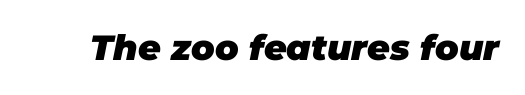
The image shows 35 px heavy type, italic (leaning right); set normal letter spacing, not underlined; low stroke contrast and a large x-height.
